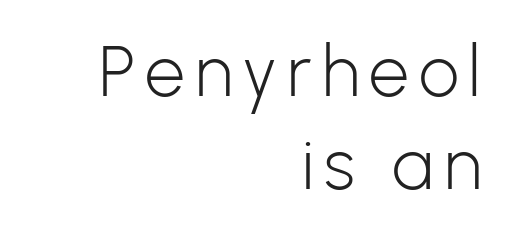
The image shows 71 px light sans-serif type, upright; set right-aligned, normal line spacing (1.31x), not underlined; low stroke contrast and a medium x-height.
